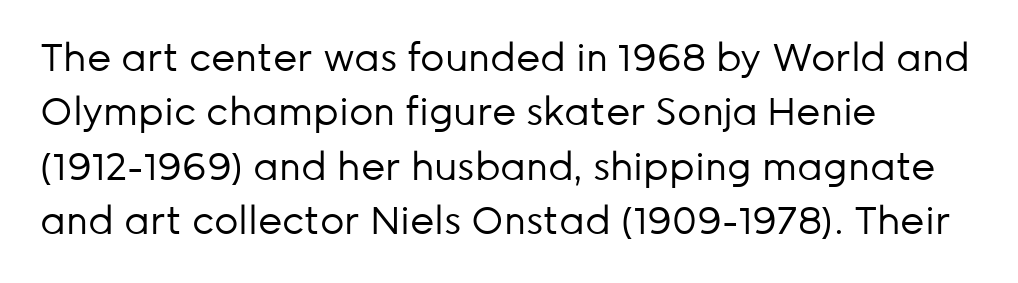
{"serif": "no", "italic": "no", "bold": "no", "weight": "regular", "width": "normal", "stroke_contrast": "low", "x_height": "medium", "monospaced": "no", "underline": "no", "align": "left", "line_spacing": "normal", "line_spacing_ratio": 1.43, "letter_spacing": "normal", "letter_spacing_em": 0.0, "glyph_px": 38}
